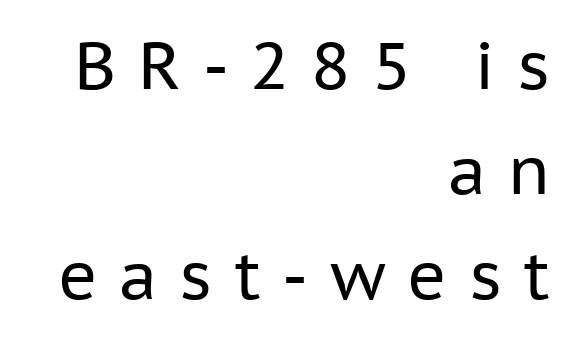
{"serif": "no", "italic": "no", "bold": "no", "weight": "regular", "width": "normal", "stroke_contrast": "low", "x_height": "medium", "monospaced": "no", "underline": "no", "align": "right", "line_spacing": "normal", "line_spacing_ratio": 1.59, "letter_spacing": "wide", "letter_spacing_em": 0.33, "glyph_px": 66}
